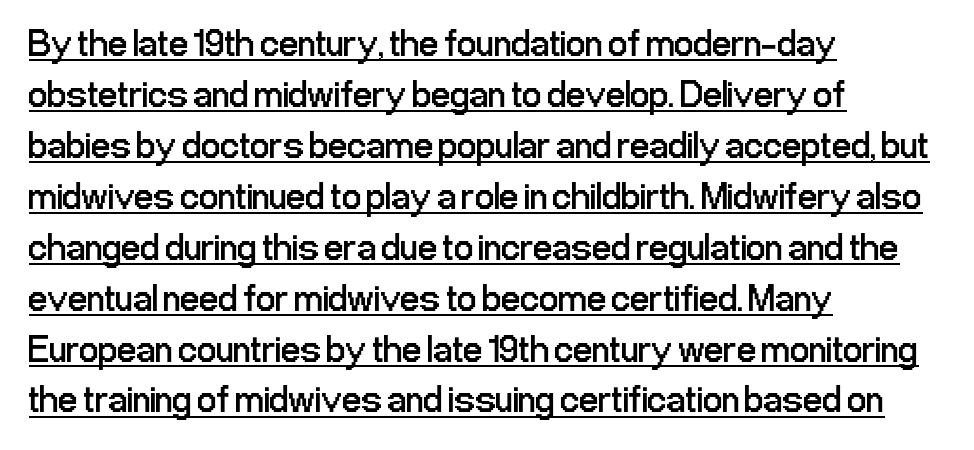
The image shows 38 px regular-weight, condensed sans-serif type, upright; set left-aligned, normal line spacing (1.34x), normal letter spacing, underlined; low stroke contrast and a medium x-height.
